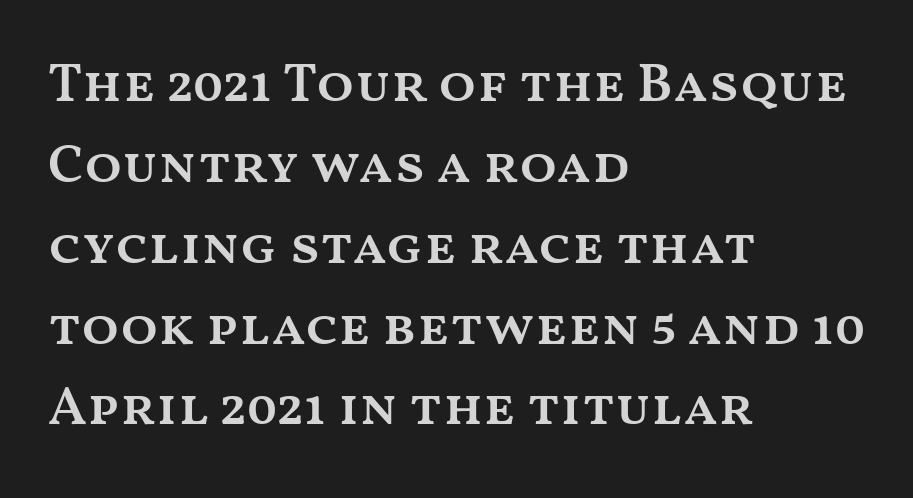
The image shows 55 px semibold, wide type, upright; set left-aligned, normal line spacing (1.47x), normal letter spacing, not underlined; medium stroke contrast and a medium x-height.
